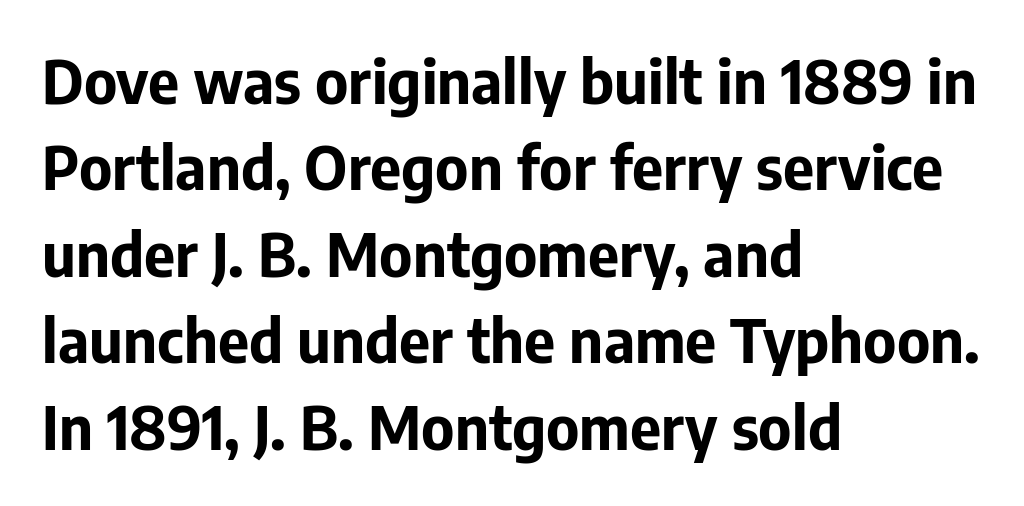
{"serif": "no", "italic": "no", "bold": "yes", "weight": "bold", "width": "normal", "stroke_contrast": "low", "x_height": "medium", "monospaced": "no", "underline": "no", "align": "left", "line_spacing": "normal", "line_spacing_ratio": 1.44, "letter_spacing": "normal", "letter_spacing_em": 0.0, "glyph_px": 60}
